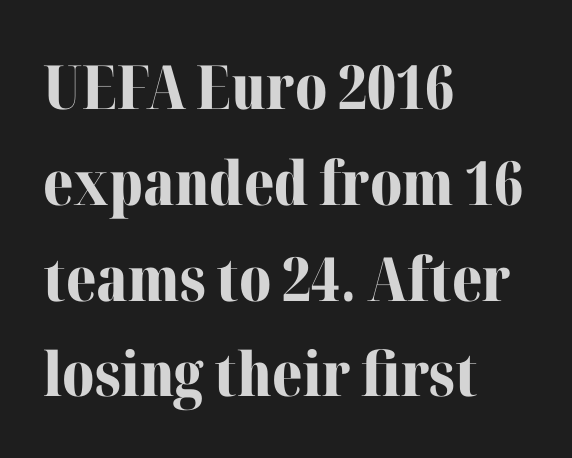
{"serif": "yes", "italic": "no", "bold": "yes", "weight": "bold", "width": "normal", "stroke_contrast": "medium", "x_height": "medium", "monospaced": "no", "underline": "no", "align": "left", "line_spacing": "normal", "line_spacing_ratio": 1.57, "letter_spacing": "normal", "letter_spacing_em": 0.0, "glyph_px": 61}
